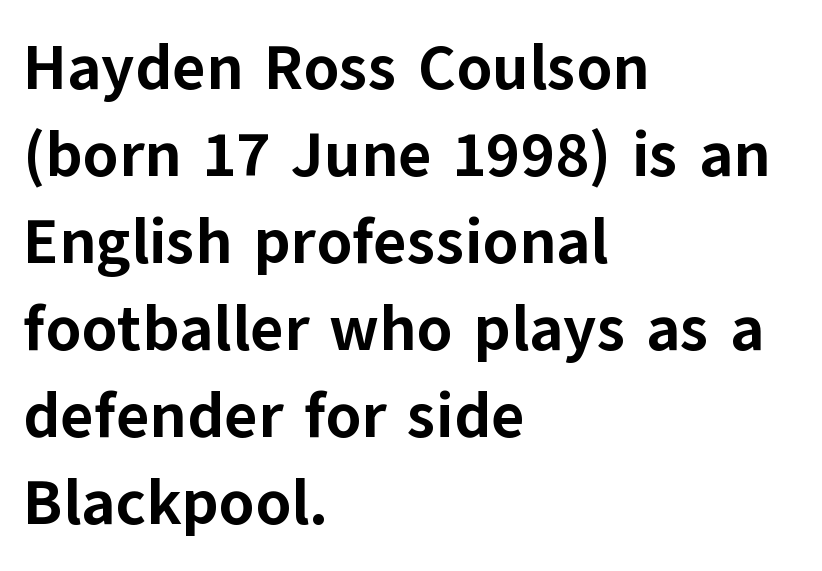
Interline gaps are of average width in this sample. Proportional: the letters do not fall into vertical columns. The space beneath each line is pristine and unruled. Grotesque or geometric, the face here clearly has no serifs.
